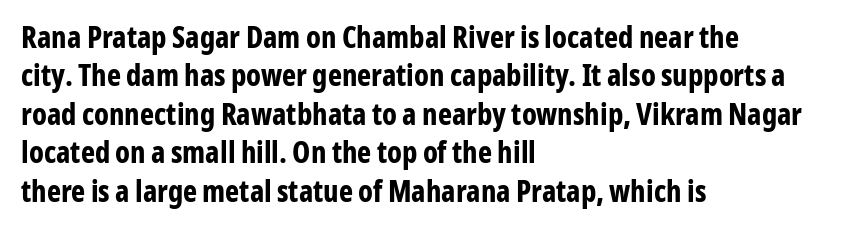
Every character sits straight up, as roman type does. Honestly, the row spacing looks completely unremarkable. The words here are not underlined. How are the letters spaced? Ordinarily, with no added tracking.
